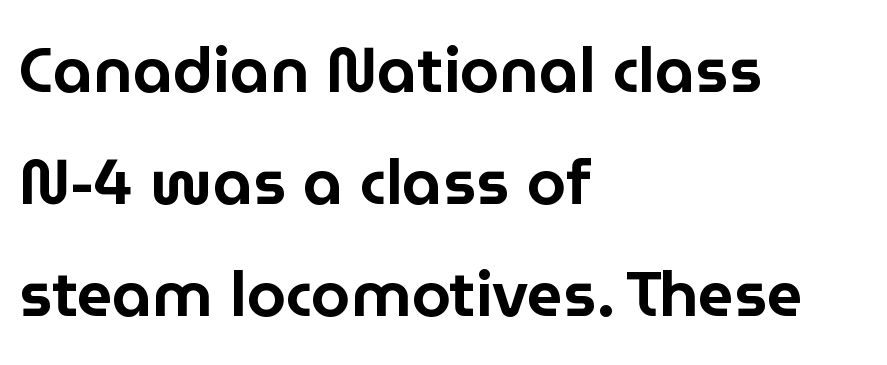
Spacing verdict: proportional, widths tailored to each character. The string is rendered with underlining switched off. Compared with typical body copy, the letter spacing here is the same. When letters stand straight like this, we call the style roman or upright. The rendering shows plain stroke endings on the letterforms — a sans-serif design.
